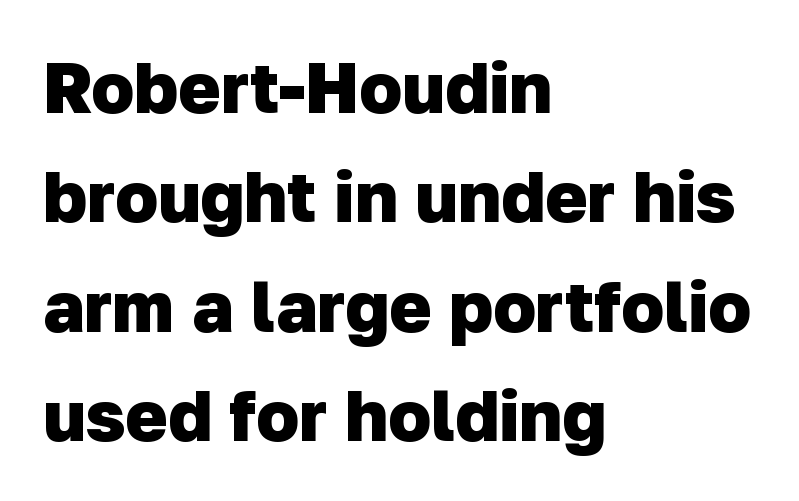
The image shows 71 px heavy sans-serif type; set left-aligned, normal line spacing (1.54x), normal letter spacing, not underlined; low stroke contrast and a medium x-height.
